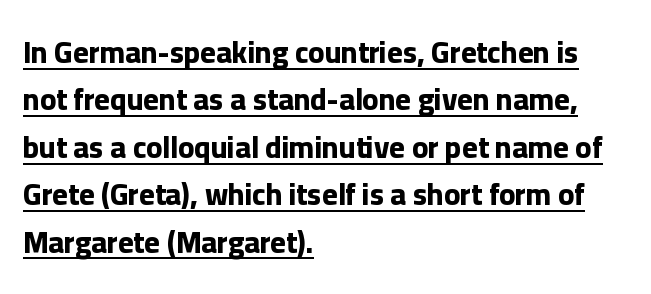
{"serif": "no", "italic": "no", "bold": "yes", "weight": "bold", "width": "normal", "stroke_contrast": "low", "x_height": "medium", "monospaced": "no", "underline": "yes", "align": "left", "line_spacing": "normal", "line_spacing_ratio": 1.58, "letter_spacing": "normal", "letter_spacing_em": 0.0, "glyph_px": 30}
